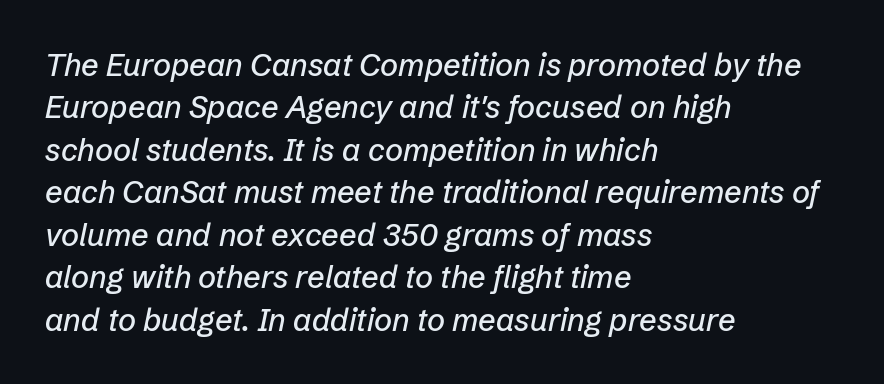
Q: Is the text italic (slanted)? A: Yes, it leans right by about 12 degrees.
Q: Is the text underlined? A: No.
Q: How is the paragraph aligned? A: Left-aligned.
Q: Is the spacing between letters normal or unusually wide? A: Normal.
Q: Is the spacing between lines tight, normal or loose? A: Normal.
Q: Width (condensed, normal, or wide)? A: Normal.
Q: Stroke contrast? A: Low.
Q: x-height? A: Medium.
Q: Monospaced? A: No.
